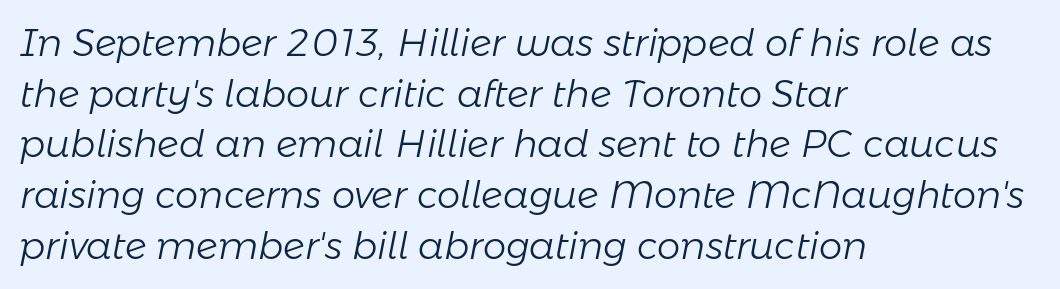
Q: Is the text bold? A: No.
Q: Is the text italic (slanted)? A: Yes, it leans right by about 11 degrees.
Q: Is the text underlined? A: No.
Q: How is the paragraph aligned? A: Left-aligned.
Q: Is the spacing between letters normal or unusually wide? A: Normal.
Q: Is the spacing between lines tight, normal or loose? A: Normal.
Q: Width (condensed, normal, or wide)? A: Normal.
Q: Stroke contrast? A: Low.
Q: x-height? A: Medium.
Q: Monospaced? A: No.
